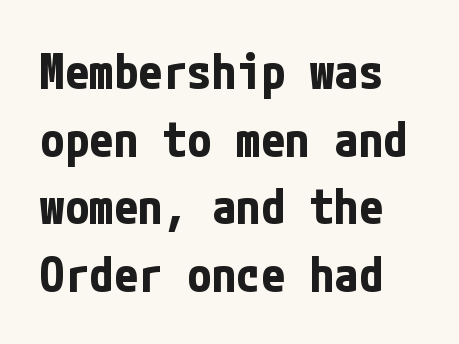
Nope, no serifs anywhere on these letters. Underlining? Definitely not there. Rows of type keep a routine distance in the vertical direction. A typesetter would call this zero additional tracking. Its strokes are broad and dark, the hallmark of bold type. Tall strokes in this sample are plumb rather than angled.
